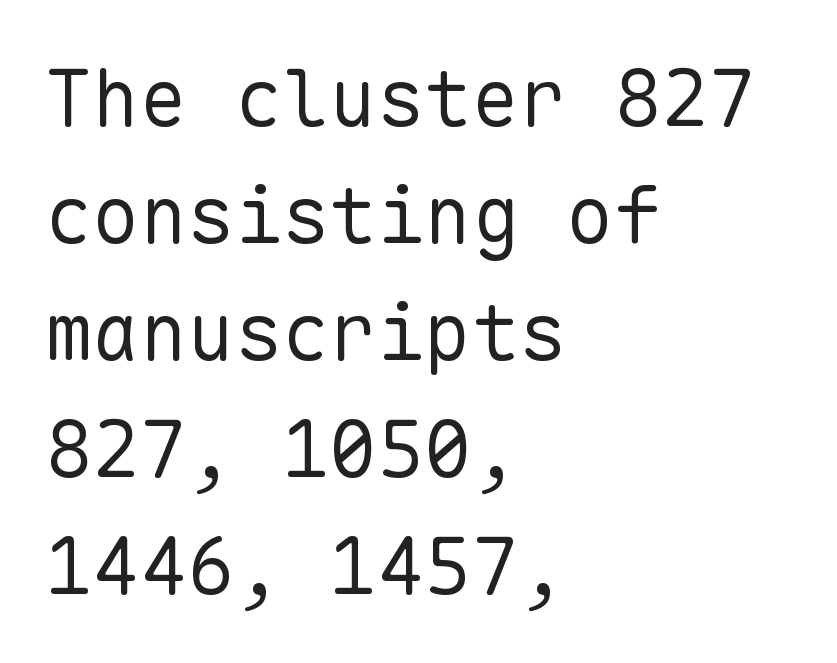
Q: Is the text bold? A: No.
Q: Is the text italic (slanted)? A: No, it is upright.
Q: Is the typeface a serif or a sans-serif typeface? A: Sans-serif.
Q: Is the text underlined? A: No.
Q: How is the paragraph aligned? A: Left-aligned.
Q: Is the spacing between letters normal or unusually wide? A: Normal.
Q: Is the spacing between lines tight, normal or loose? A: Normal.
Q: Width (condensed, normal, or wide)? A: Normal.
Q: Stroke contrast? A: Low.
Q: x-height? A: Medium.
Q: Monospaced? A: Yes.
